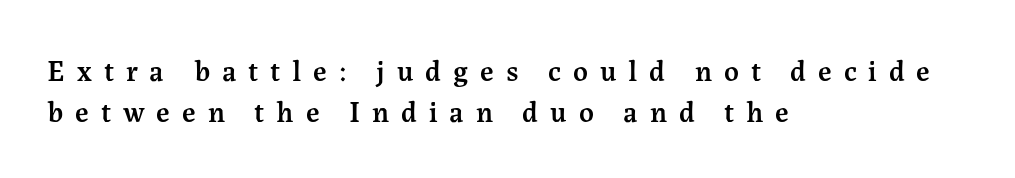
{"serif": "yes", "italic": "no", "bold": "semi", "weight": "semibold", "width": "normal", "stroke_contrast": "medium", "x_height": "medium", "monospaced": "no", "underline": "no", "align": "left", "line_spacing": "normal", "line_spacing_ratio": 1.4, "letter_spacing": "wide", "letter_spacing_em": 0.41, "glyph_px": 29}
